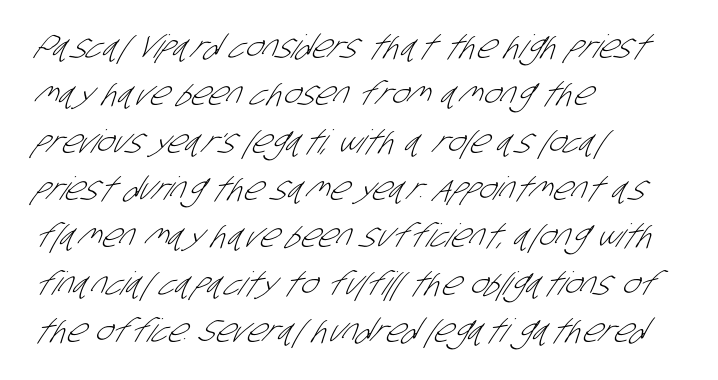
{"serif": "no", "bold": "no", "weight": "light", "width": "condensed", "stroke_contrast": "low", "x_height": "large", "monospaced": "no", "underline": "no", "align": "left", "line_spacing": "normal", "line_spacing_ratio": 1.48, "letter_spacing": "normal", "letter_spacing_em": 0.0, "glyph_px": 32}
